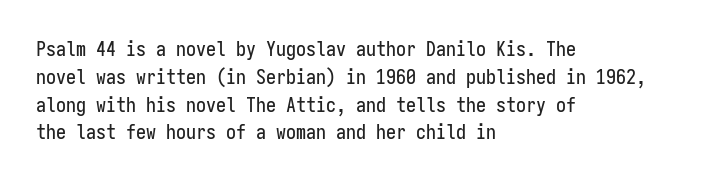
{"italic": "no", "underline": "no", "align": "left", "line_spacing": "normal", "line_spacing_ratio": 1.39, "letter_spacing": "normal", "letter_spacing_em": 0.0, "glyph_px": 20}
